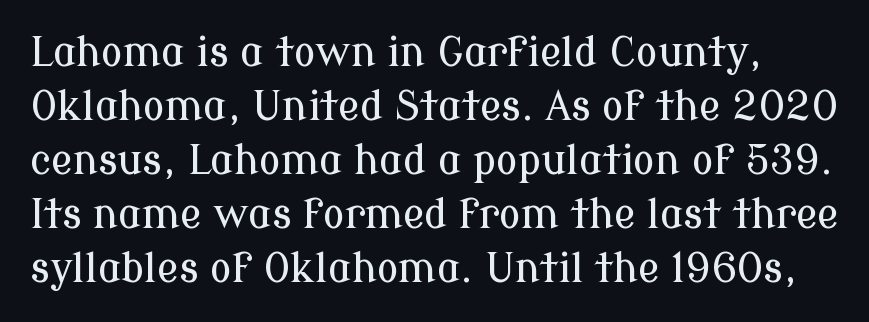
Italic: no, the glyphs are upright roman. What kind of face is this? One with serifs. Varying glyph widths throughout — classic text-font behaviour. If you measured baseline to baseline, you'd find a middling distance. Each word holds together tightly as a unit, with standard inter-letter gaps. Descender tails drop into unmarked territory.
